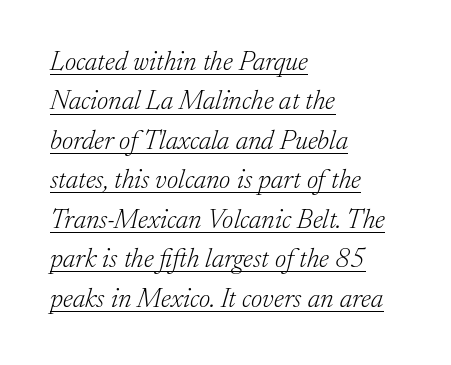
The image shows 27 px text type, italic (leaning right); set left-aligned, normal line spacing (1.46x), normal letter spacing, underlined.
